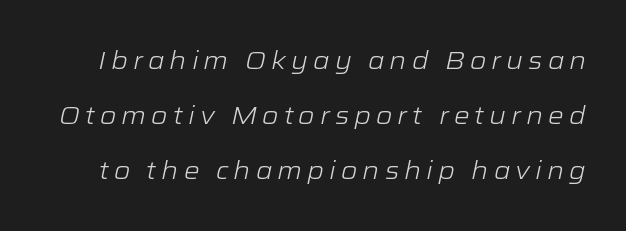
{"italic": "yes", "lean": "right", "slant_degrees": 12, "bold": "no", "underline": "no", "line_spacing": "loose", "line_spacing_ratio": 2.21, "letter_spacing": "wide", "letter_spacing_em": 0.2, "glyph_px": 25}
